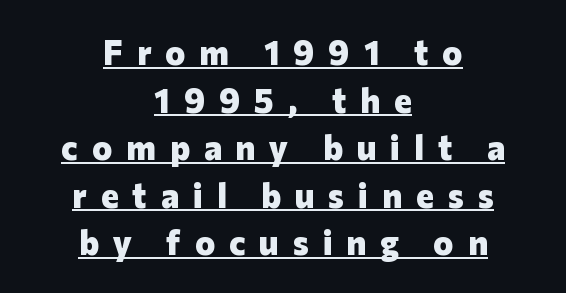
Q: Is the text bold? A: Yes.
Q: Is the text italic (slanted)? A: No, it is upright.
Q: Is the typeface a serif or a sans-serif typeface? A: Sans-serif.
Q: Is the text underlined? A: Yes.
Q: How is the paragraph aligned? A: Centered.
Q: Is the spacing between letters normal or unusually wide? A: Unusually wide.
Q: Is the spacing between lines tight, normal or loose? A: Normal.
Q: Width (condensed, normal, or wide)? A: Normal.
Q: Stroke contrast? A: Low.
Q: x-height? A: Medium.
Q: Monospaced? A: No.
